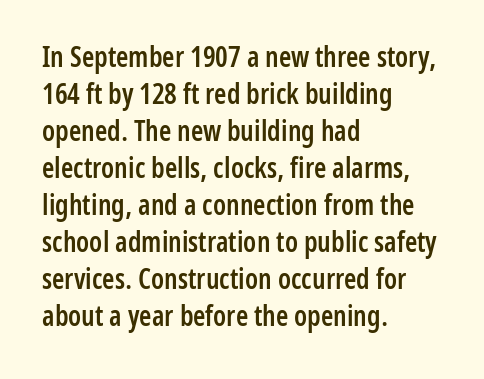
Does the copy run flush right? No — it runs flush left. How heavy is the stroke? Medium-heavy — a semibold, shy of bold. Varying glyph widths throughout — classic text-font behaviour. Is there any slant? The stems are plumb.
